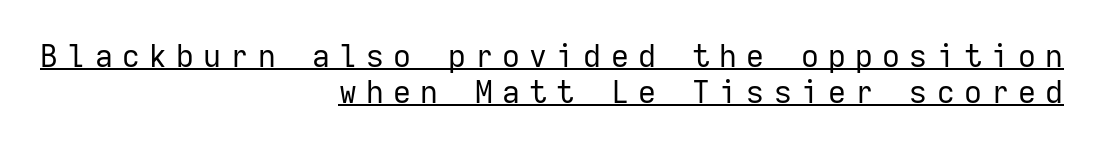
{"serif": "no", "italic": "no", "bold": "no", "weight": "regular", "width": "normal", "stroke_contrast": "low", "x_height": "medium", "monospaced": "yes", "underline": "yes", "align": "right", "line_spacing_ratio": 1.16, "letter_spacing": "wide", "letter_spacing_em": 0.3, "glyph_px": 31}
